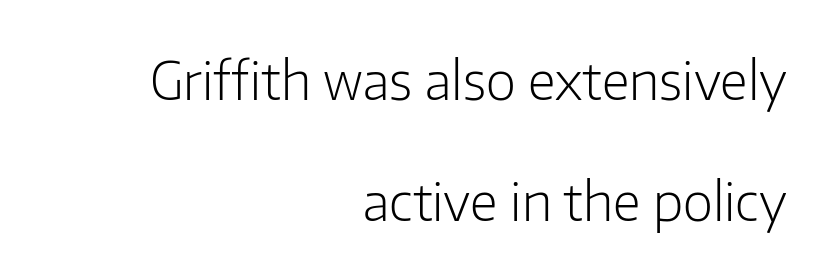
{"serif": "no", "italic": "no", "bold": "no", "weight": "light", "width": "normal", "stroke_contrast": "low", "x_height": "medium", "monospaced": "no", "underline": "no", "align": "right", "line_spacing": "loose", "line_spacing_ratio": 2.32, "letter_spacing": "normal", "letter_spacing_em": 0.0, "glyph_px": 52}
